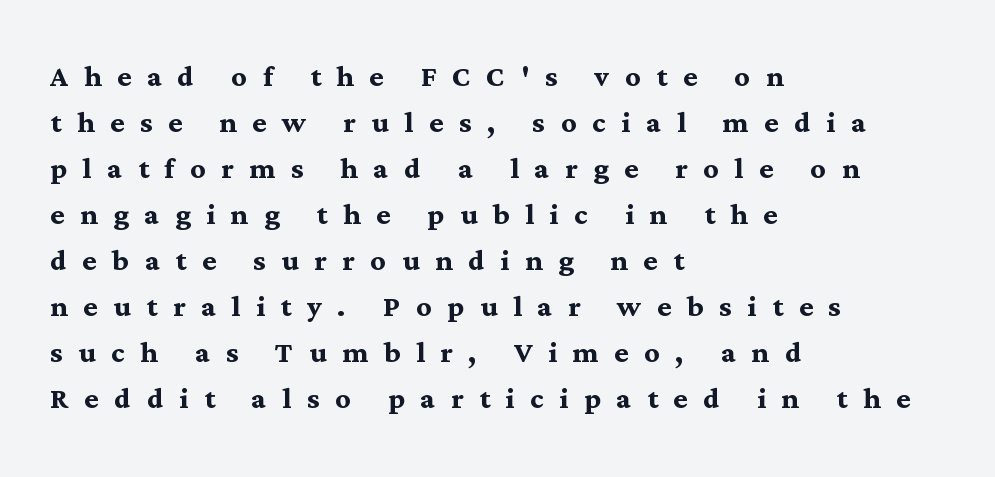
This is roman type, the default non-slanted kind. Each glyph is drawn with heavy, bold strokes. Spacing verdict: proportional, widths tailored to each character. The area under the type is left untouched. The ragged edge is on the right, which tells us the setting is flush left.
